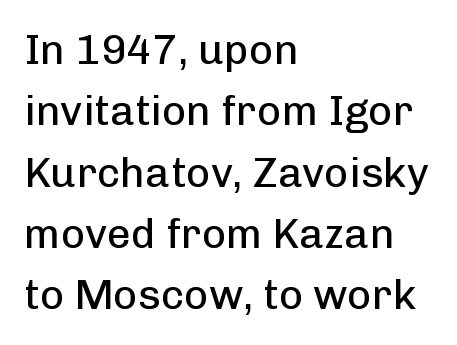
Vertical stems look standard width or narrower in stroke. The font's upright variant was chosen for this text. Regular leading. Each row of text sits above clean, open space.
